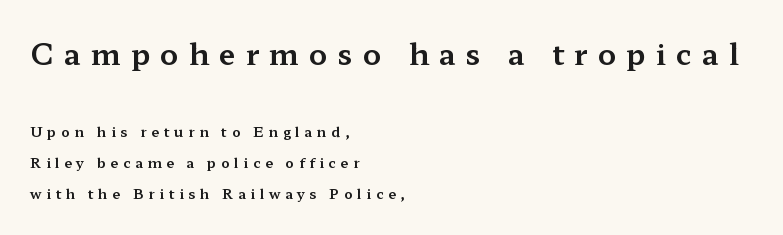
Only glyphs here, with clear space below each row. Yep, those are serifs on the letters. The composition opens big and finishes small. One glance says open: line gaps are wider than usual. This is roman type, the default non-slanted kind. Here the designer chose a conventional face with non-uniform glyph widths.
